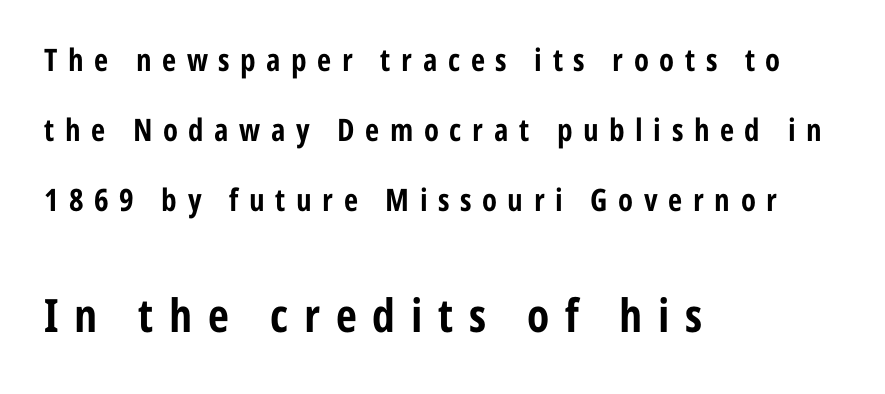
The face used here is a sans, in the tradition of grotesques and geometrics. There is plenty of visible air inserted between adjacent glyphs. Each glyph is drawn with heavy, bold strokes. Italic: no, the glyphs are upright roman.
